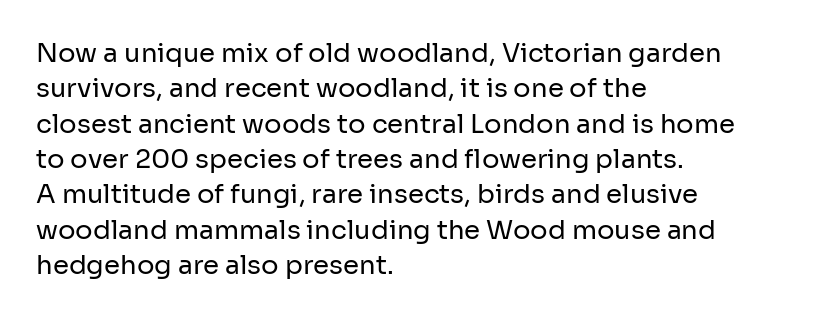
Q: Is the text bold? A: No.
Q: Is the text italic (slanted)? A: No, it is upright.
Q: Is the text underlined? A: No.
Q: How is the paragraph aligned? A: Left-aligned.
Q: Is the spacing between letters normal or unusually wide? A: Normal.
Q: Is the spacing between lines tight, normal or loose? A: Normal.
